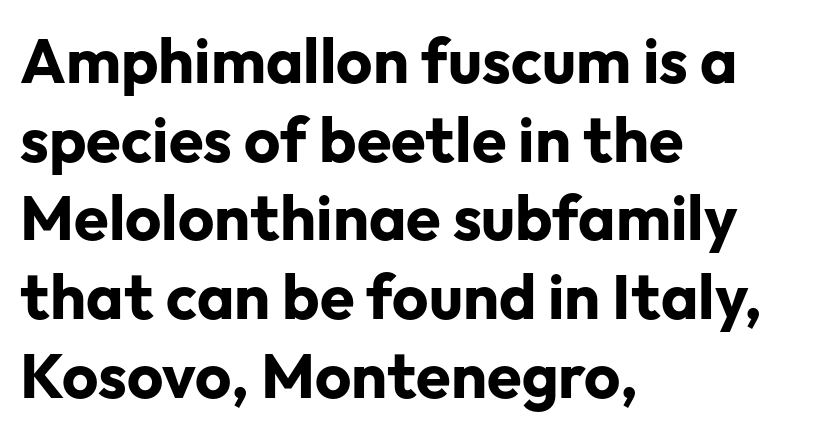
{"serif": "no", "italic": "no", "bold": "yes", "weight": "bold", "width": "normal", "stroke_contrast": "low", "x_height": "medium", "monospaced": "no", "underline": "no", "align": "left", "line_spacing": "normal", "line_spacing_ratio": 1.25, "letter_spacing": "normal", "letter_spacing_em": 0.0, "glyph_px": 63}
